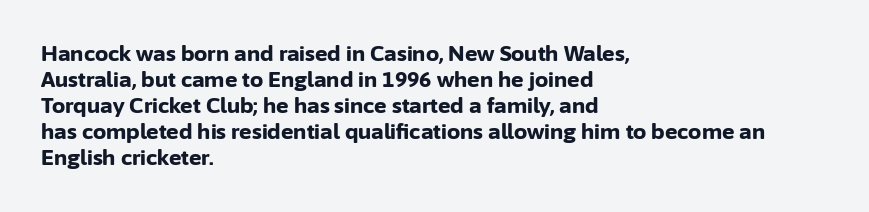
{"italic": "no", "bold": "yes", "underline": "no", "align": "left", "line_spacing_ratio": 1.24, "letter_spacing": "normal", "letter_spacing_em": 0.0, "glyph_px": 21}
